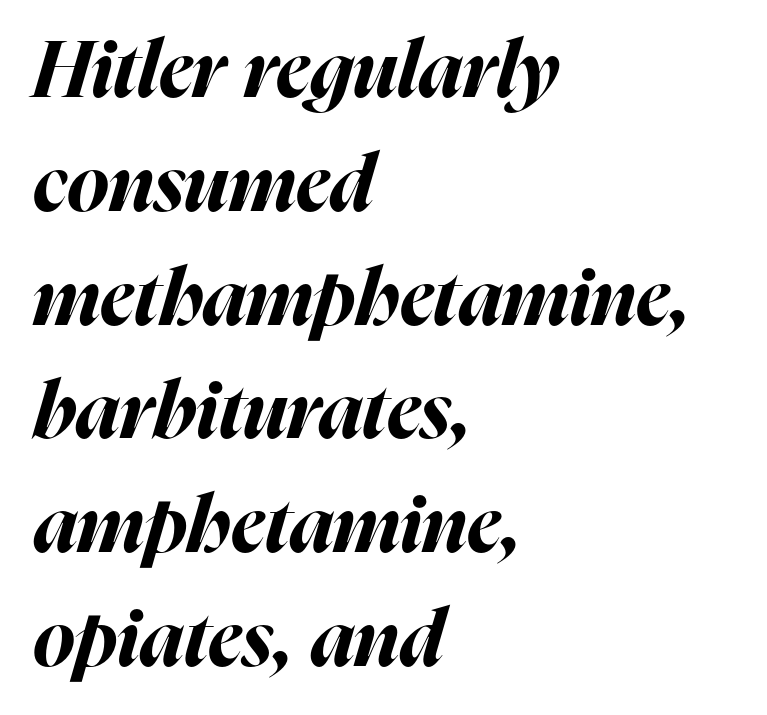
Q: Is the text bold? A: Yes.
Q: Is the text italic (slanted)? A: Yes, it leans right by about 16 degrees.
Q: Is the text underlined? A: No.
Q: How is the paragraph aligned? A: Left-aligned.
Q: Is the spacing between letters normal or unusually wide? A: Normal.
Q: Is the spacing between lines tight, normal or loose? A: Normal.
Q: Width (condensed, normal, or wide)? A: Normal.
Q: Stroke contrast? A: High.
Q: x-height? A: Medium.
Q: Monospaced? A: No.
